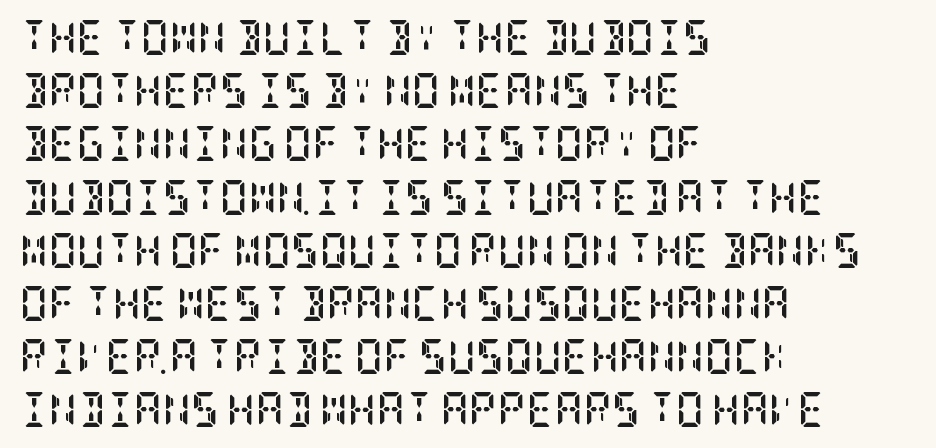
Is there much room between lines? A standard amount, neither cramped nor airy. The space directly below the letters is spotless. The axis of the letterforms is exactly vertical. The letters carry serifs — small finishing strokes at the ends of their stems. Thick stems and heavy bowls — unmistakably bold. Leftover space on each line is placed entirely after the last word.
